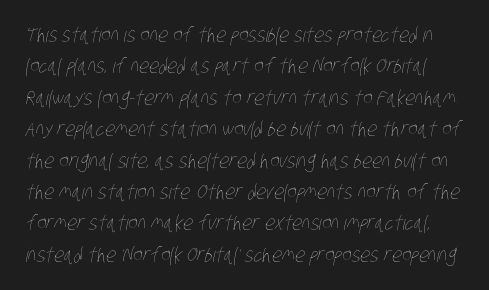
Tracking here is standard; glyphs follow each other at the usual distance. The font sits on the lighter half of the weight spectrum, regular included. Horizontal bands of white between lines are of average thickness. Letters rest on an invisible, unmarked baseline.
